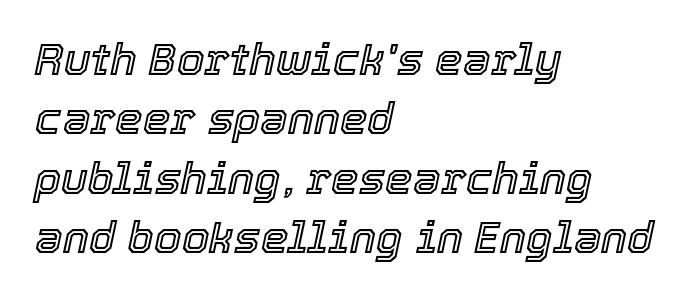
Notice how descenders clear the ascenders below comfortably — that's standard leading. Here the designer chose a conventional face with non-uniform glyph widths. Every character sits at an angle, as italics do. If you drew a ruler down the left edge, every line would touch it. Observe the ordinary spacing: letters are neighbours, not strangers.
